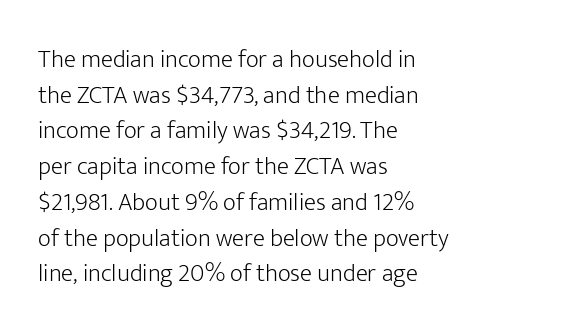
{"italic": "no", "bold": "no", "underline": "no", "align": "left", "line_spacing": "normal", "line_spacing_ratio": 1.43, "letter_spacing": "normal", "letter_spacing_em": 0.0, "glyph_px": 25}
